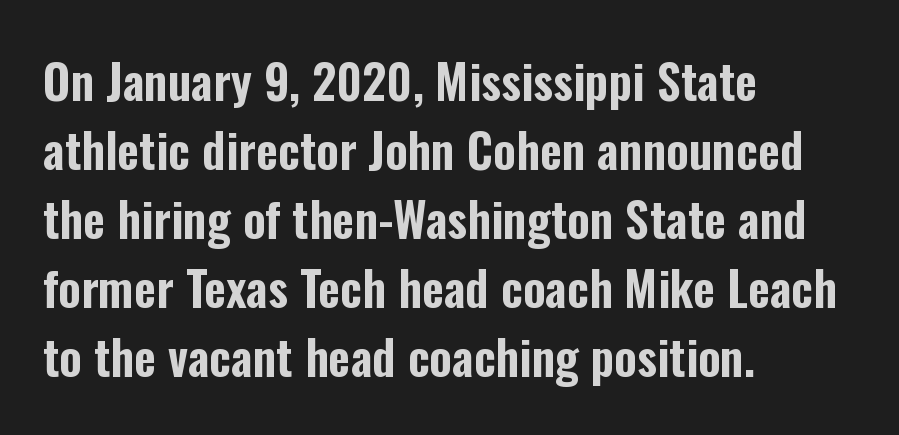
{"serif": "no", "italic": "no", "width": "condensed", "stroke_contrast": "low", "x_height": "medium", "monospaced": "no", "underline": "no", "align": "left", "line_spacing": "normal", "line_spacing_ratio": 1.44, "letter_spacing": "normal", "letter_spacing_em": 0.0, "glyph_px": 48}
